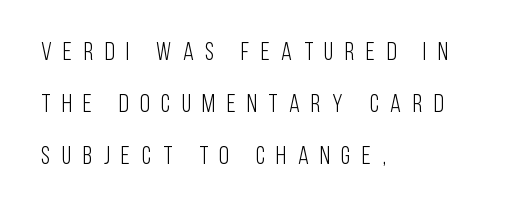
Q: Is the text bold? A: No.
Q: Is the text italic (slanted)? A: No, it is upright.
Q: Is the text underlined? A: No.
Q: How is the paragraph aligned? A: Left-aligned.
Q: Is the spacing between letters normal or unusually wide? A: Unusually wide.
Q: Is the spacing between lines tight, normal or loose? A: Loose.
